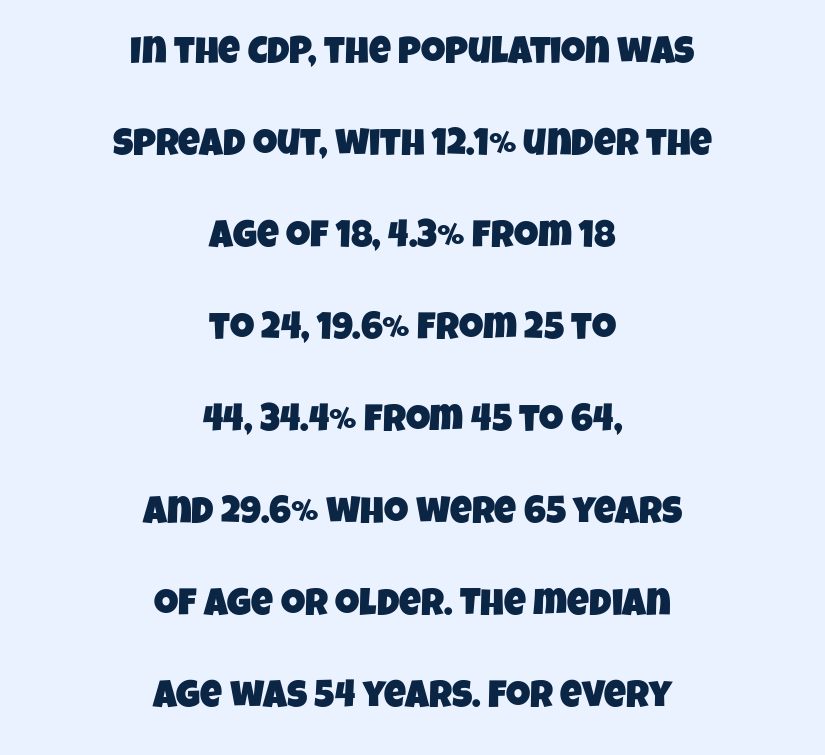
{"serif": "no", "width": "condensed", "stroke_contrast": "low", "x_height": "large", "monospaced": "no", "underline": "no", "align": "center", "line_spacing": "loose", "line_spacing_ratio": 2.42, "letter_spacing": "normal", "letter_spacing_em": 0.0, "glyph_px": 38}
